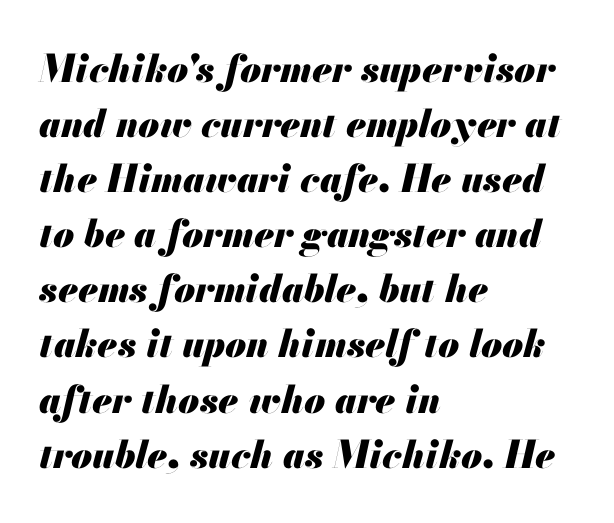
Q: Is the text bold? A: Yes.
Q: Is the text italic (slanted)? A: Yes, it leans right by about 13 degrees.
Q: Is the text underlined? A: No.
Q: How is the paragraph aligned? A: Left-aligned.
Q: Is the spacing between letters normal or unusually wide? A: Normal.
Q: Is the spacing between lines tight, normal or loose? A: Normal.
Q: Width (condensed, normal, or wide)? A: Normal.
Q: Stroke contrast? A: Medium.
Q: x-height? A: Small.
Q: Monospaced? A: No.
